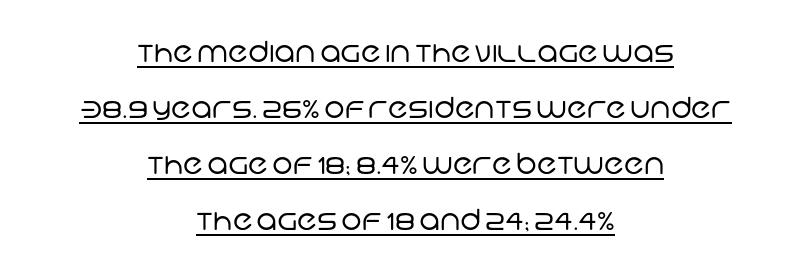
Loosely led — the rows are spread out. Reading down the block, each line starts at a different indent, mirrored at its end. Does the type have serifs? No, each stem ends abruptly. Compared with undecorated copy, this sample adds a rule below the words. Each letter keeps its own natural width here, so spacing adapts to shape.
